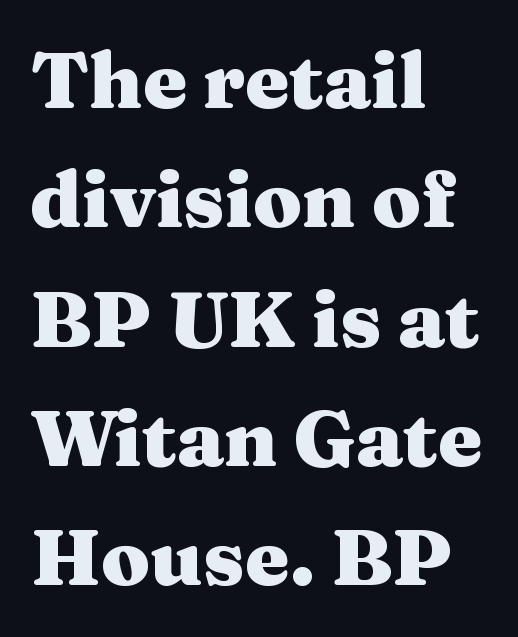
{"serif": "yes", "italic": "no", "bold": "yes", "weight": "heavy", "width": "wide", "stroke_contrast": "medium", "x_height": "medium", "monospaced": "no", "underline": "no", "align": "left", "line_spacing": "normal", "line_spacing_ratio": 1.51, "letter_spacing": "normal", "letter_spacing_em": 0.0, "glyph_px": 79}
